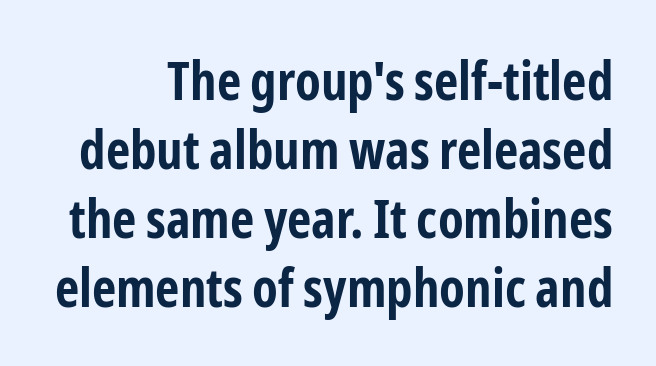
The image shows 53 px bold, condensed sans-serif type, upright; set normal line spacing (1.3x), normal letter spacing, not underlined; low stroke contrast and a medium x-height.
